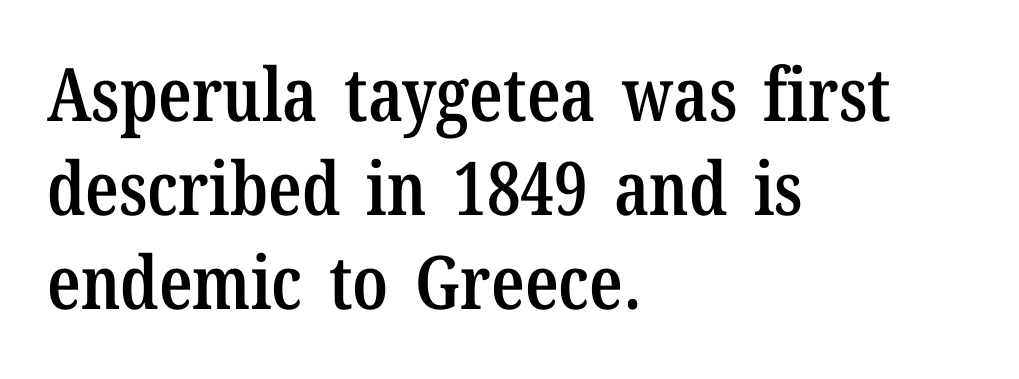
The image shows 74 px semibold, condensed serif type, upright; set left-aligned, normal line spacing (1.27x), normal letter spacing, not underlined; low stroke contrast and a medium x-height.
